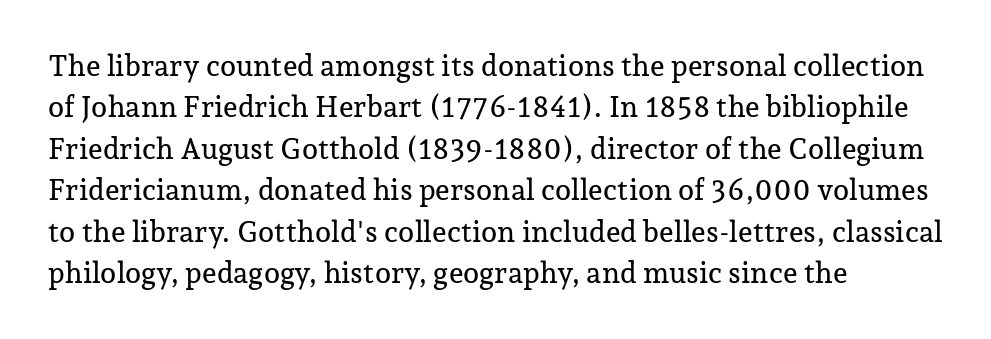
Quick note: interline space is typical. Stroke terminals: seriffed. You can tell it's not italic because the verticals are truly vertical. Descender tails drop into unmarked territory.
